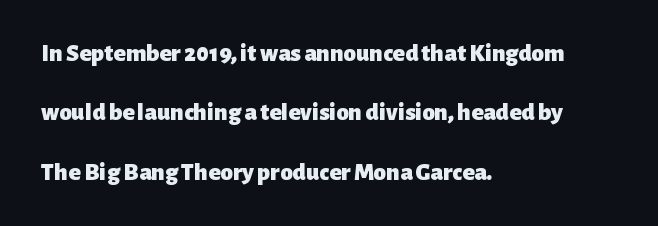
The lettering stays uniformly vertical, giving the passage a roman look. Nobody touched the tracking dial on this one. These lines are set flush left with a ragged right edge. The passage shown is emphatically bold. Rule under the text: the space is simply empty.
